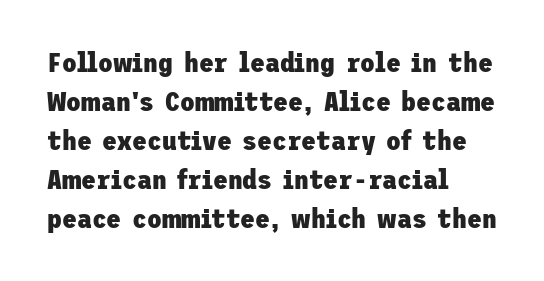
The image shows 27 px bold type, upright; set left-aligned, normal line spacing (1.44x), normal letter spacing, not underlined.
